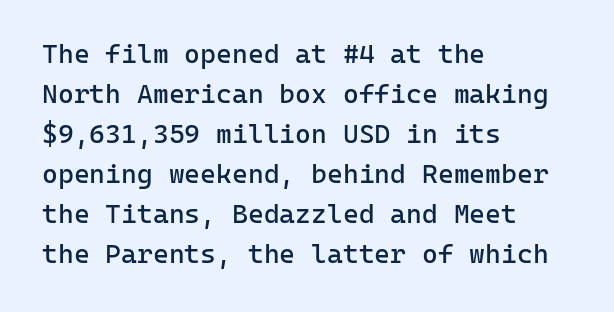
Italic: no, the glyphs are upright roman. Observe the ordinary spacing: letters are neighbours, not strangers. Line spacing here is normal. The zone under the glyphs is completely vacant. These lines stack with their left ends in a neat column.
